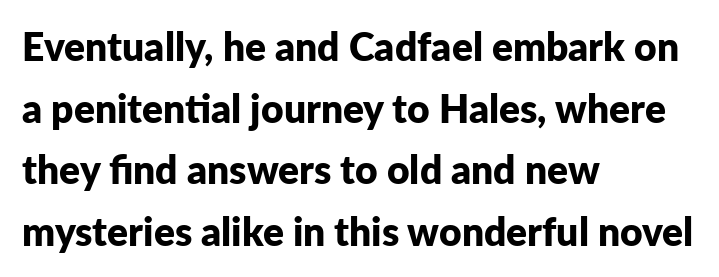
Q: Is the text bold? A: Yes.
Q: Is the text italic (slanted)? A: No, it is upright.
Q: Is the typeface a serif or a sans-serif typeface? A: Sans-serif.
Q: Is the text underlined? A: No.
Q: How is the paragraph aligned? A: Left-aligned.
Q: Is the spacing between letters normal or unusually wide? A: Normal.
Q: Is the spacing between lines tight, normal or loose? A: Normal.
Q: Width (condensed, normal, or wide)? A: Normal.
Q: Stroke contrast? A: Low.
Q: x-height? A: Medium.
Q: Monospaced? A: No.
